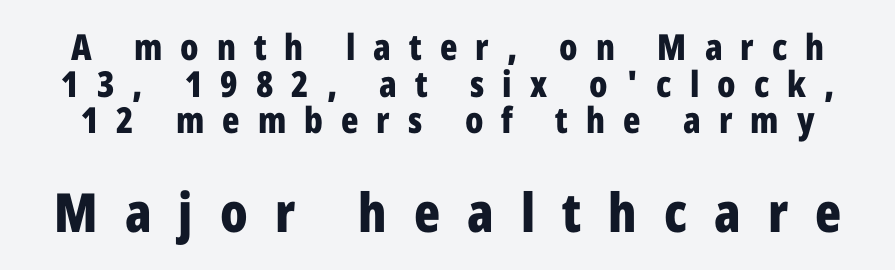
The image shows 54 px bold, condensed sans-serif type, upright; set tight line spacing (1.02x), unusually wide letter spacing (+0.5 em), not underlined; the second (bottom) block is 1.5x larger; low stroke contrast and a medium x-height.
